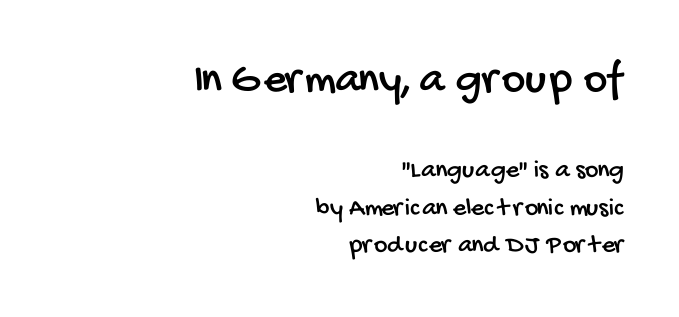
Q: Is the typeface a serif or a sans-serif typeface? A: Sans-serif.
Q: Is the text underlined? A: No.
Q: How is the paragraph aligned? A: Right-aligned.
Q: Is the spacing between letters normal or unusually wide? A: Normal.
Q: Is the spacing between lines tight, normal or loose? A: Normal.
Q: Which block of text is set in a larger size, the first (top) or the second (bottom)? A: The first (top) one.
Q: Width (condensed, normal, or wide)? A: Condensed.
Q: Stroke contrast? A: Low.
Q: x-height? A: Large.
Q: Monospaced? A: No.
